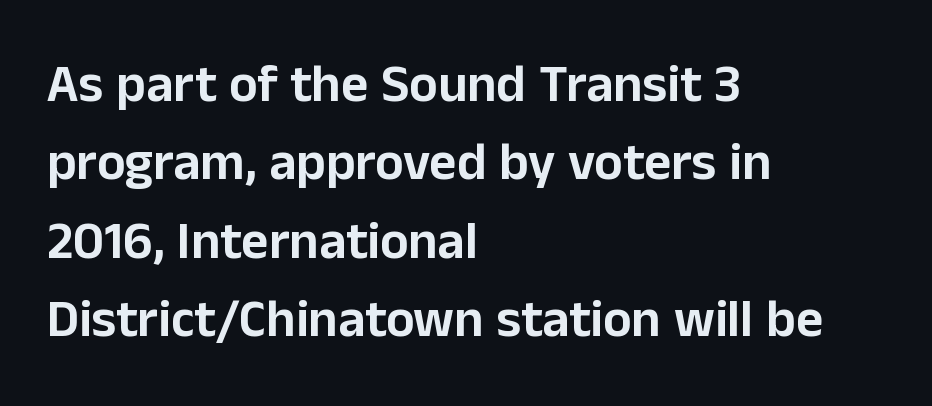
The image shows 53 px sans-serif type, upright; set left-aligned, normal line spacing (1.48x), normal letter spacing, not underlined; low stroke contrast and a medium x-height.
